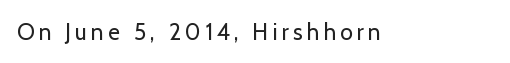
{"italic": "no", "bold": "no", "underline": "no", "glyph_px": 23}
